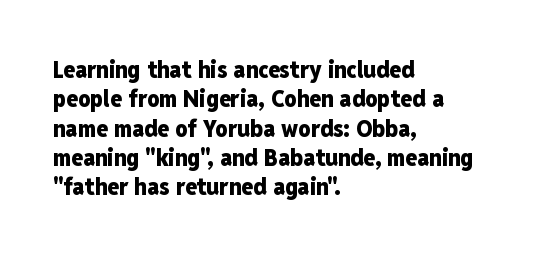
Check the space under the baseline: it is left empty. Words appear dense and cohesive because spacing is normal. Summary of weight: heavy, a full bold. Caption: multi-line text, flush left, ragged right.
